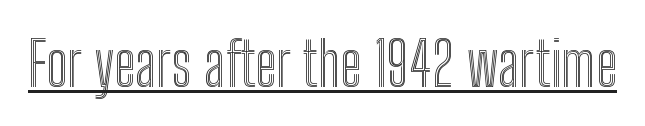
{"italic": "no", "width": "condensed", "x_height": "medium", "monospaced": "no", "underline": "yes", "letter_spacing": "normal", "letter_spacing_em": 0.0, "glyph_px": 61}
